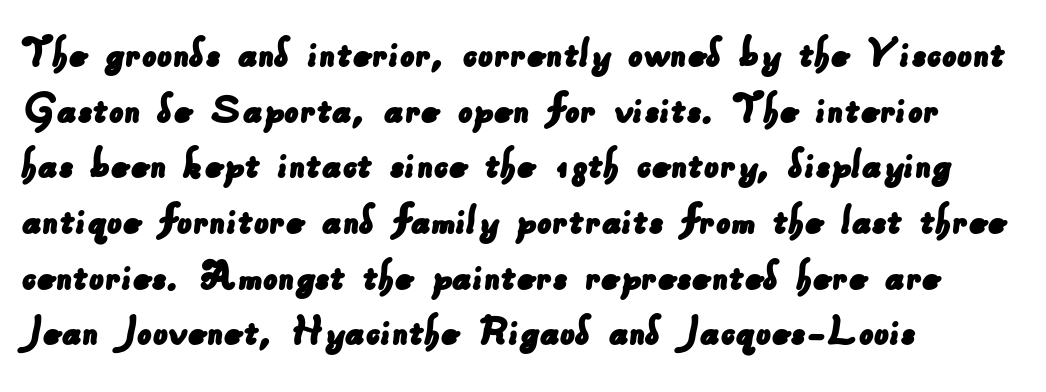
Check under the words: just untouched page. No extra tracking has been applied to these lines. Visually the block forms a straight wall on the left and a jagged coastline on the right. The face used here is proportionally spaced, like ordinary book or web type. The glyphs in this specimen are sans serif.
